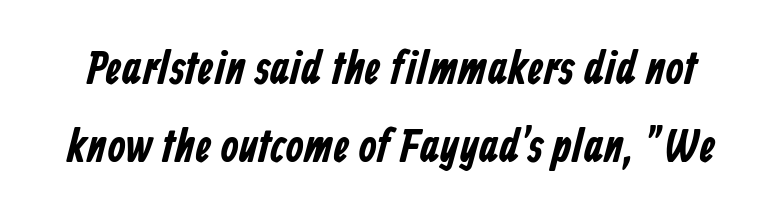
Q: Is the typeface a serif or a sans-serif typeface? A: Sans-serif.
Q: Is the text underlined? A: No.
Q: Is the spacing between letters normal or unusually wide? A: Normal.
Q: Is the spacing between lines tight, normal or loose? A: Normal.
Q: Width (condensed, normal, or wide)? A: Condensed.
Q: Stroke contrast? A: Low.
Q: x-height? A: Medium.
Q: Monospaced? A: No.
